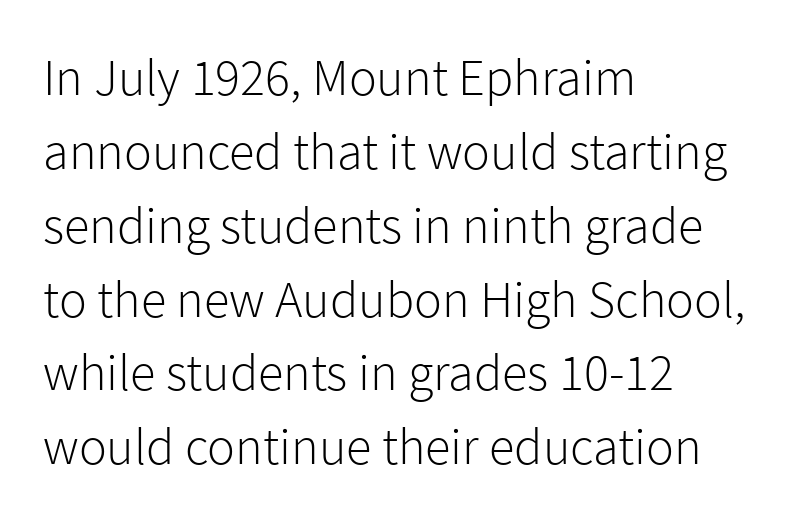
Q: Is the text bold? A: No.
Q: Is the text italic (slanted)? A: No, it is upright.
Q: Is the typeface a serif or a sans-serif typeface? A: Sans-serif.
Q: Is the text underlined? A: No.
Q: How is the paragraph aligned? A: Left-aligned.
Q: Is the spacing between letters normal or unusually wide? A: Normal.
Q: Is the spacing between lines tight, normal or loose? A: Normal.
Q: Width (condensed, normal, or wide)? A: Normal.
Q: Stroke contrast? A: Low.
Q: x-height? A: Medium.
Q: Monospaced? A: No.
